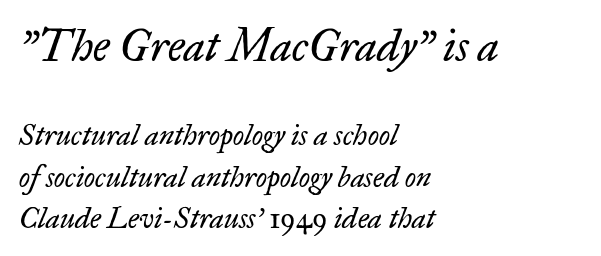
The image shows 44 px regular-weight serif type, italic (leaning right); set left-aligned, normal line spacing (1.43x), normal letter spacing, not underlined; the first (top) block is 1.52x larger; low stroke contrast and a small x-height.
